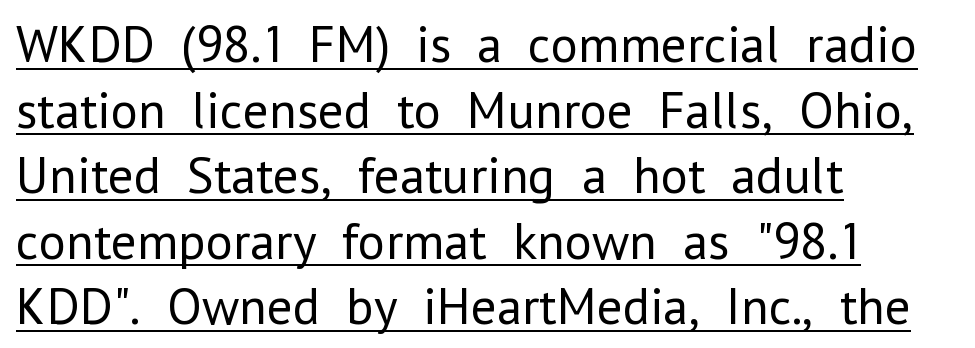
The image shows 52 px regular-weight sans-serif type, upright; set left-aligned, normal line spacing (1.26x), normal letter spacing, underlined; low stroke contrast and a medium x-height.
